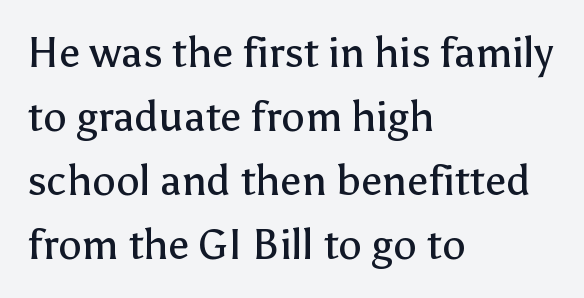
Q: Is the text bold? A: No.
Q: Is the text italic (slanted)? A: No, it is upright.
Q: Is the typeface a serif or a sans-serif typeface? A: Sans-serif.
Q: Is the text underlined? A: No.
Q: How is the paragraph aligned? A: Left-aligned.
Q: Is the spacing between letters normal or unusually wide? A: Normal.
Q: Is the spacing between lines tight, normal or loose? A: Normal.
Q: Width (condensed, normal, or wide)? A: Normal.
Q: Stroke contrast? A: Low.
Q: x-height? A: Medium.
Q: Monospaced? A: No.
